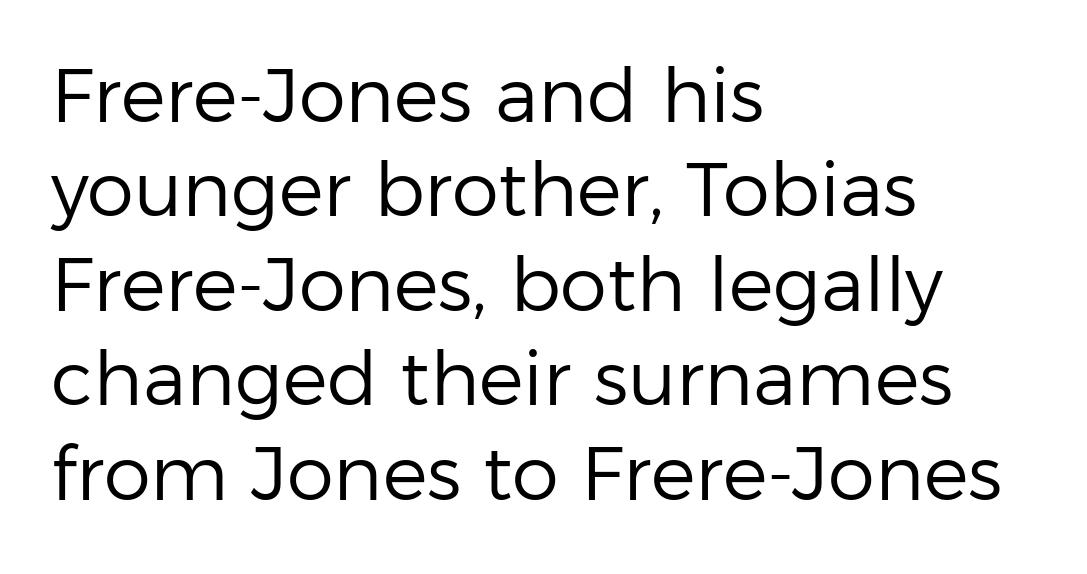
{"serif": "no", "italic": "no", "bold": "no", "weight": "regular", "width": "normal", "stroke_contrast": "low", "x_height": "medium", "monospaced": "no", "underline": "no", "align": "left", "line_spacing": "normal", "line_spacing_ratio": 1.26, "letter_spacing": "normal", "letter_spacing_em": 0.0, "glyph_px": 75}
